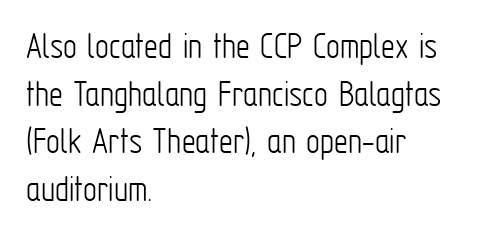
The axis of the letterforms is exactly vertical. Each letter keeps its own natural width here, so spacing adapts to shape. All the whitespace from short lines collects on the right. The words here are not underlined. Students, note that the glyphs here touch the page at normal intervals.
